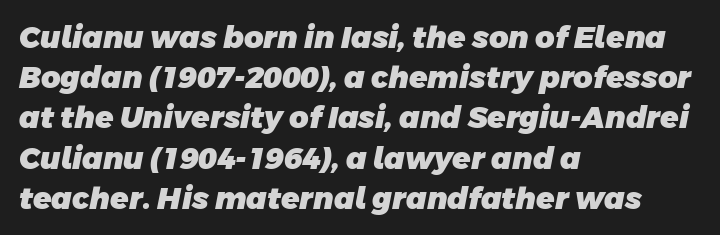
{"serif": "no", "bold": "yes", "weight": "heavy", "width": "normal", "stroke_contrast": "low", "x_height": "large", "monospaced": "no", "underline": "no", "align": "left", "line_spacing": "normal", "line_spacing_ratio": 1.34, "letter_spacing": "normal", "letter_spacing_em": 0.0, "glyph_px": 30}
